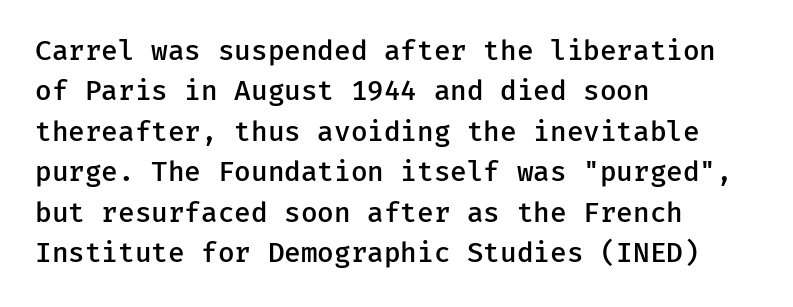
The image shows 27 px text type, upright; set left-aligned, normal line spacing (1.5x), normal letter spacing, not underlined.
